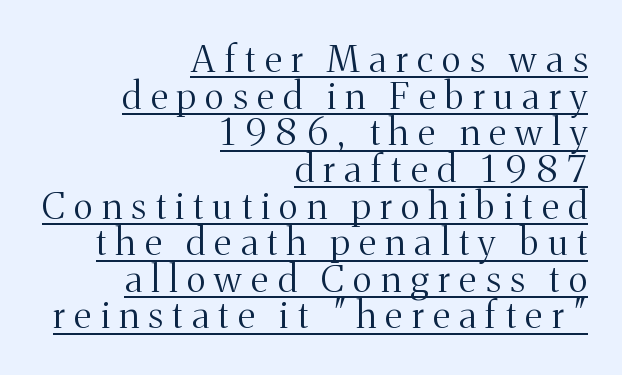
The image shows 37 px light serif type, upright; set right-aligned, tight line spacing (0.99x), unusually wide letter spacing (+0.26 em), underlined; medium stroke contrast and a medium x-height.
